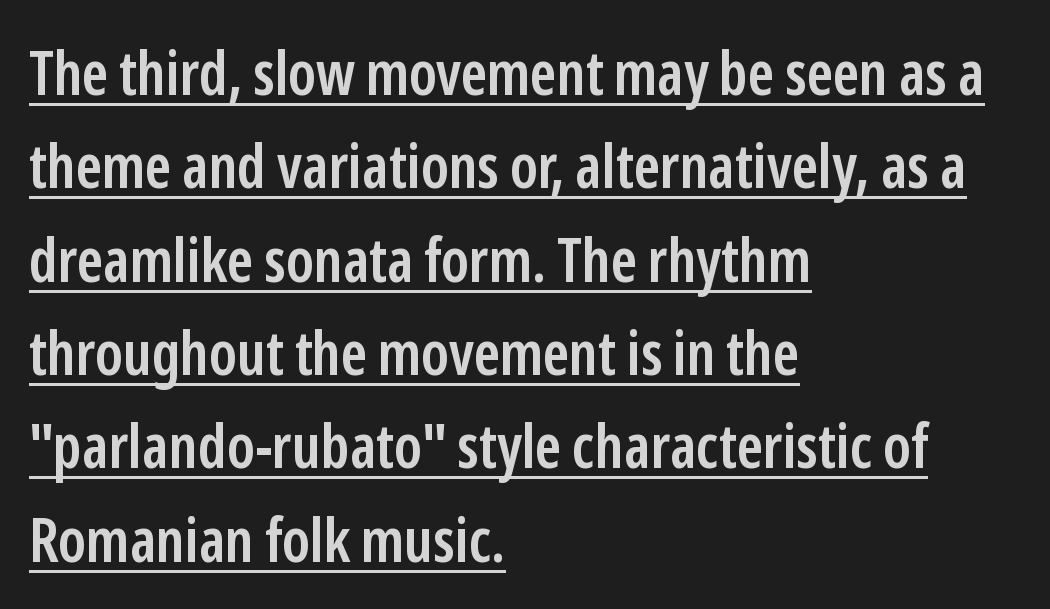
Q: Is the text bold? A: Semi-bold.
Q: Is the text italic (slanted)? A: No, it is upright.
Q: Is the typeface a serif or a sans-serif typeface? A: Sans-serif.
Q: Is the text underlined? A: Yes.
Q: How is the paragraph aligned? A: Left-aligned.
Q: Is the spacing between letters normal or unusually wide? A: Normal.
Q: Is the spacing between lines tight, normal or loose? A: Normal.
Q: Width (condensed, normal, or wide)? A: Condensed.
Q: Stroke contrast? A: Low.
Q: x-height? A: Medium.
Q: Monospaced? A: No.
